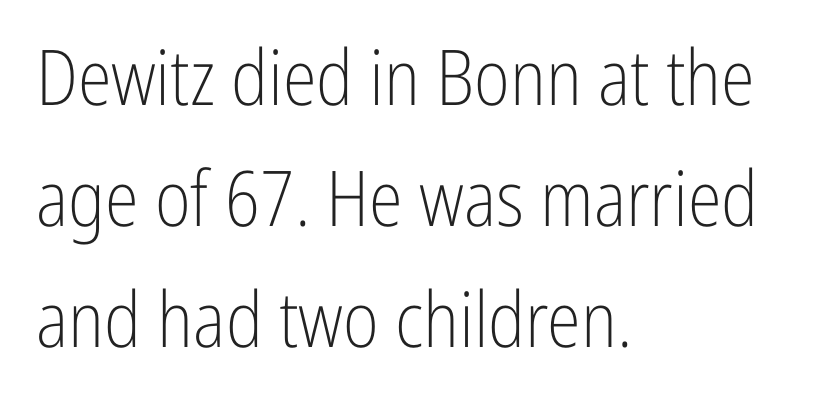
Q: Is the text bold? A: No.
Q: Is the text italic (slanted)? A: No, it is upright.
Q: Is the typeface a serif or a sans-serif typeface? A: Sans-serif.
Q: Is the text underlined? A: No.
Q: How is the paragraph aligned? A: Left-aligned.
Q: Is the spacing between letters normal or unusually wide? A: Normal.
Q: Is the spacing between lines tight, normal or loose? A: Normal.
Q: Width (condensed, normal, or wide)? A: Condensed.
Q: Stroke contrast? A: Low.
Q: x-height? A: Medium.
Q: Monospaced? A: No.
